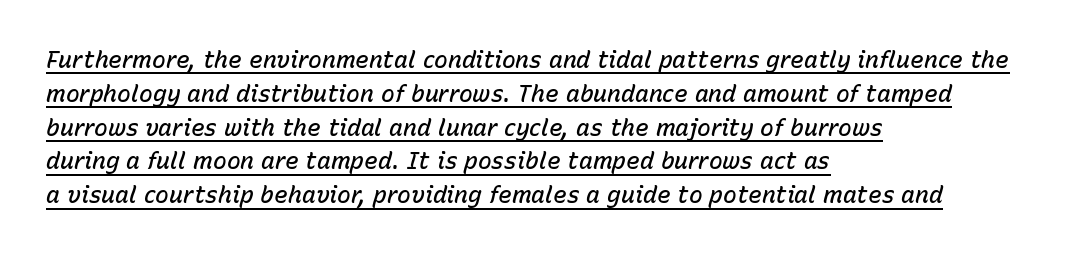
Q: Is the text bold? A: Semi-bold.
Q: Is the text italic (slanted)? A: Yes, it leans right by about 15 degrees.
Q: Is the text underlined? A: Yes.
Q: How is the paragraph aligned? A: Left-aligned.
Q: Is the spacing between letters normal or unusually wide? A: Normal.
Q: Is the spacing between lines tight, normal or loose? A: Normal.
